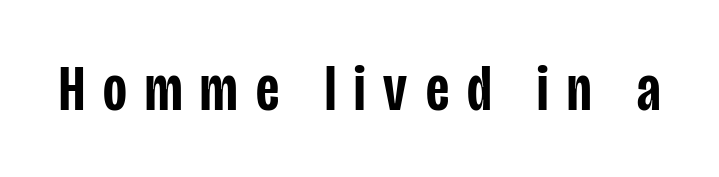
{"serif": "no", "italic": "no", "bold": "semi", "weight": "semibold", "width": "condensed", "stroke_contrast": "low", "x_height": "large", "monospaced": "no", "underline": "no", "letter_spacing": "wide", "letter_spacing_em": 0.28, "glyph_px": 65}
